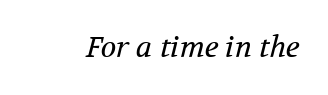
The image shows 29 px regular-weight serif type, italic (leaning right); set normal letter spacing, not underlined; medium stroke contrast and a medium x-height.
